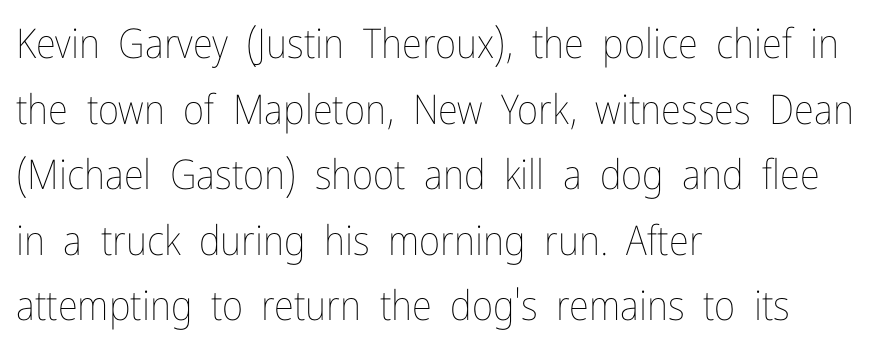
Honestly, there is no underline to notice here at all. Heft: none added — not bold. Each line starts at the same left margin while the right side varies. The rendering keeps characters at their native spacing.
